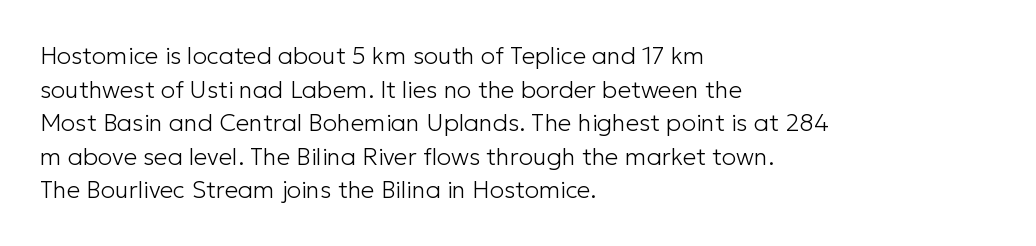
Does the copy run flush right? No — it runs flush left. Does extra space separate the letters? No, they use regular spacing. The letters look calm and open, with moderate or lighter stems. Beneath every word, the page is bare. Normally led — the rows are evenly, conventionally spaced.
